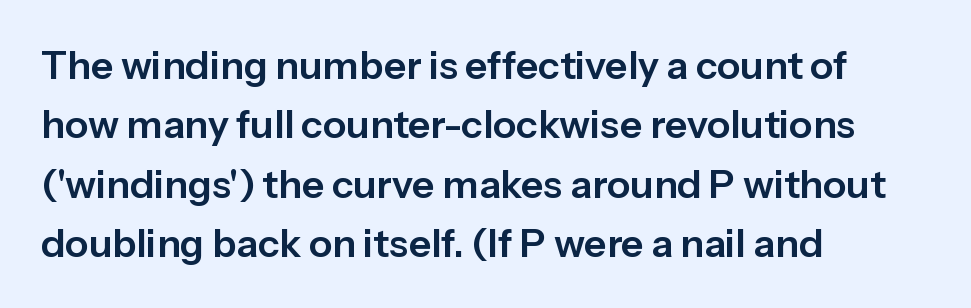
Lines of text with bare space underneath. Leftover space on each line is placed entirely after the last word. Italic? Not at all — the glyphs are vertical. The line-height multiplier appears to be the usual default.
